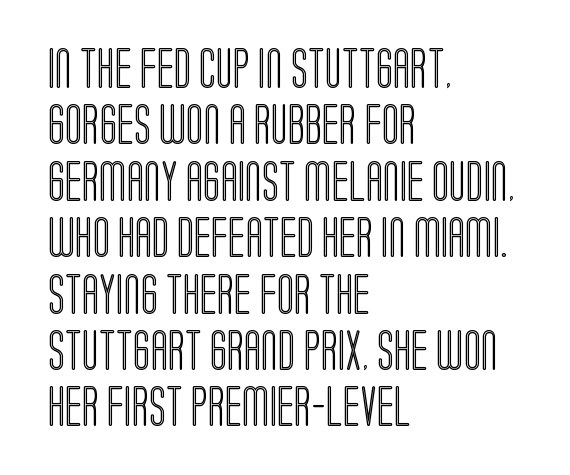
{"italic": "no", "width": "condensed", "x_height": "large", "monospaced": "no", "underline": "no", "align": "left", "line_spacing": "normal", "line_spacing_ratio": 1.41, "letter_spacing": "normal", "letter_spacing_em": 0.0, "glyph_px": 40}
